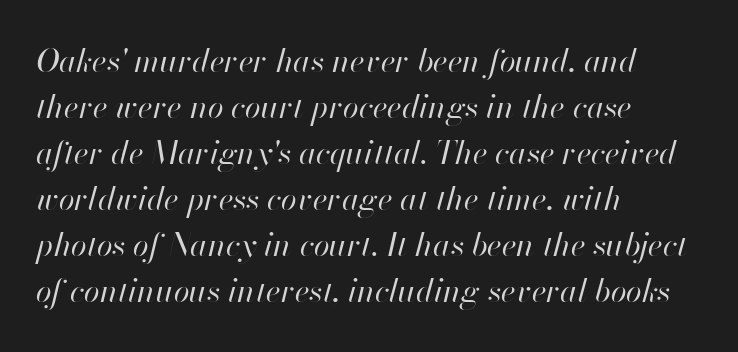
Spacing verdict: proportional, widths tailored to each character. Look at the tracking — it's just the regular setting, nothing added. On a weight scale, this lands at 450 or below. Style check: oblique.
